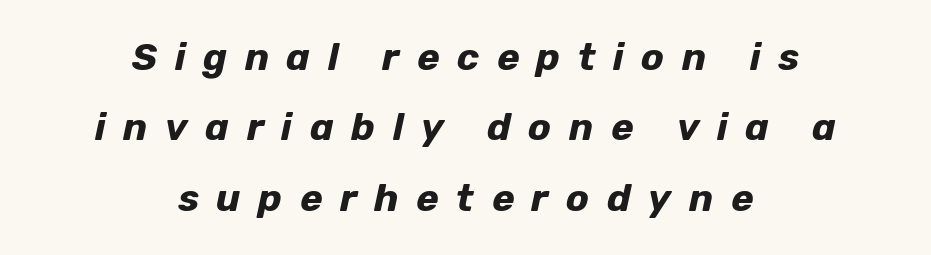
The image shows 38 px bold type, italic (leaning right); set centered, line spacing 1.85x, unusually wide letter spacing (+0.46 em), not underlined; low stroke contrast and a medium x-height.
